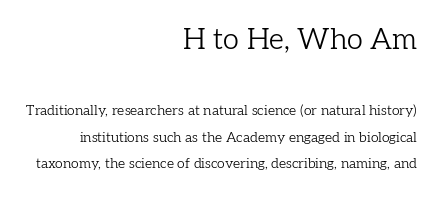
{"serif": "yes", "italic": "no", "bold": "no", "weight": "light", "width": "normal", "stroke_contrast": "low", "x_height": "medium", "monospaced": "no", "underline": "no", "align": "right", "line_spacing": "loose", "line_spacing_ratio": 1.9, "letter_spacing": "normal", "letter_spacing_em": 0.0, "larger_block": "first", "size_ratio": 2.07, "glyph_px": 29}
